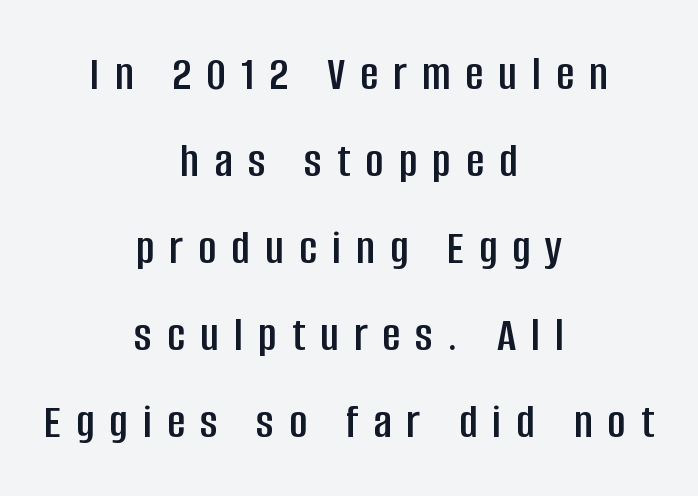
The letterforms stand isolated, each surrounded by extra space. Words float on clear page, feet unadorned. The face used here is proportionally spaced, like ordinary book or web type. What kind of face is this? One without serifs — a sans.
